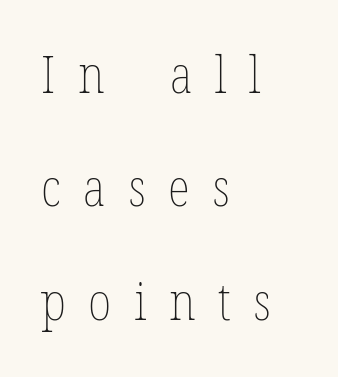
Left-aligned paragraph, ragged on the right. The typography opts for an upright posture over an oblique one. Each letter keeps its own natural width here, so spacing adapts to shape. Vertical stems look standard width or narrower in stroke. What stands out about the letter spacing? Its width — letters are far apart.
